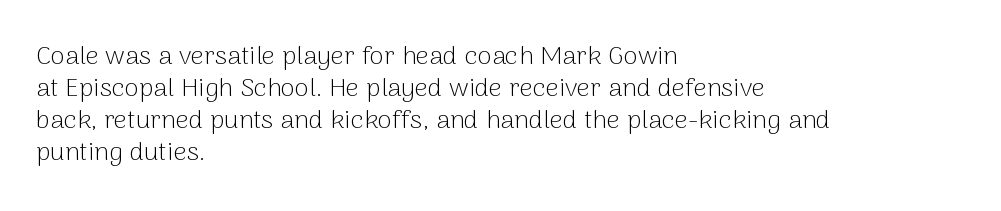
The passage shown is not underscored anywhere. Words appear dense and cohesive because spacing is normal. Alignment: flush left. Unlike italic type, these characters show no tilt at all.
